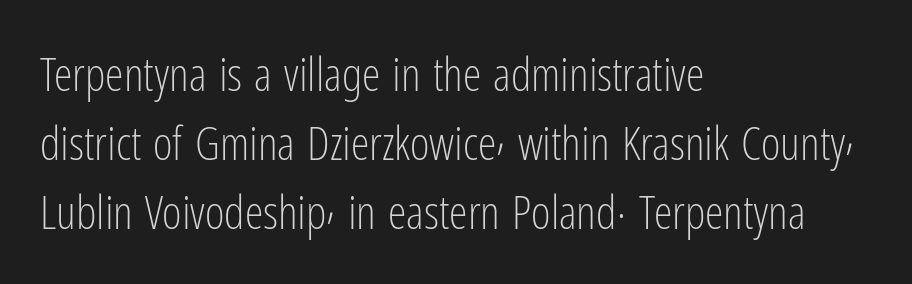
The image shows 47 px light, condensed sans-serif type, upright; set left-aligned, normal line spacing (1.47x), normal letter spacing, not underlined; low stroke contrast and a medium x-height.
